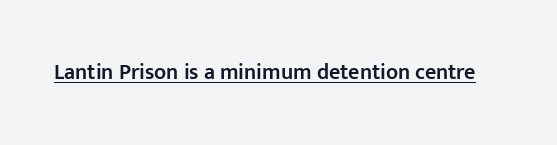
Typesetter's note: demi weight, one step under bold. This sample uses plain, unmodified letter spacing. Honestly, the underline is the first thing you notice here. A typesetter would mark this as roman, not italic.
